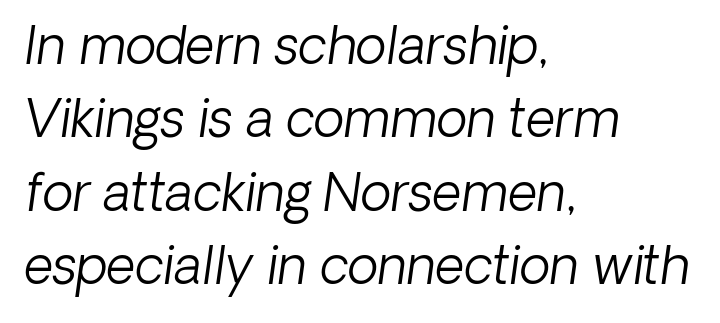
Q: Is the text bold? A: No.
Q: Is the text italic (slanted)? A: Yes, it leans right by about 8 degrees.
Q: Is the text underlined? A: No.
Q: How is the paragraph aligned? A: Left-aligned.
Q: Is the spacing between letters normal or unusually wide? A: Normal.
Q: Is the spacing between lines tight, normal or loose? A: Normal.
Q: Width (condensed, normal, or wide)? A: Normal.
Q: Stroke contrast? A: Low.
Q: x-height? A: Medium.
Q: Monospaced? A: No.
